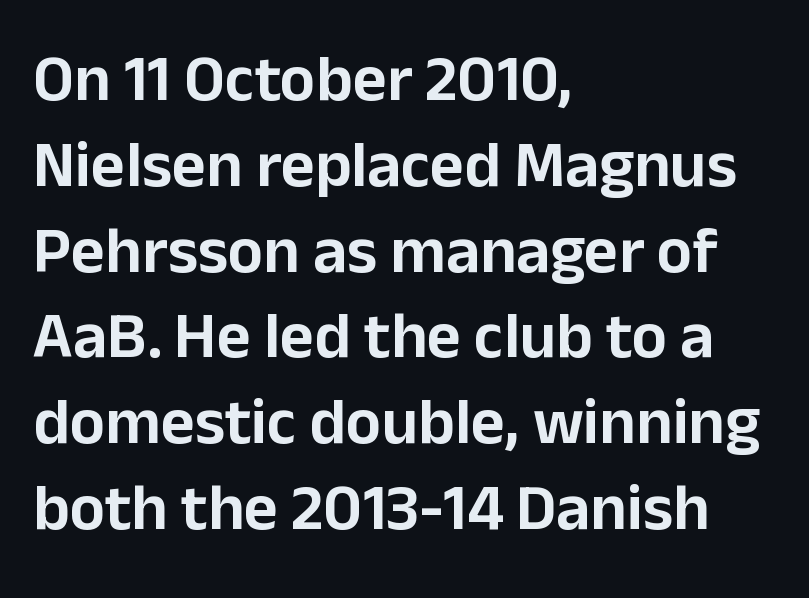
{"serif": "no", "italic": "no", "width": "normal", "stroke_contrast": "low", "x_height": "medium", "monospaced": "no", "underline": "no", "align": "left", "line_spacing": "normal", "line_spacing_ratio": 1.3, "letter_spacing": "normal", "letter_spacing_em": 0.0, "glyph_px": 66}
